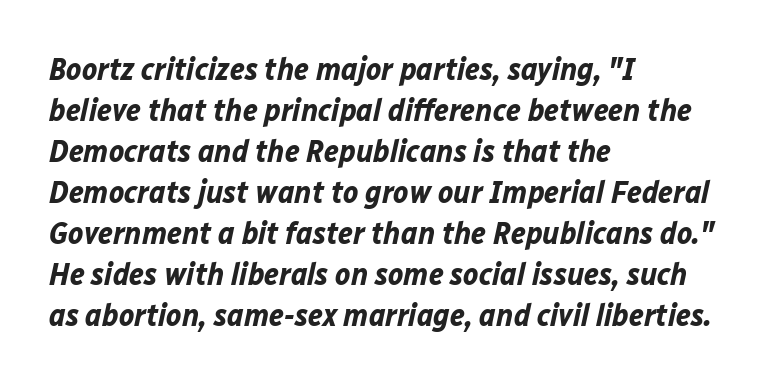
The face used here is proportionally spaced, like ordinary book or web type. The sample has been set heavy, in full bold. Every row of glyphs begins at an identical x-position on the left. Baseline-to-baseline distance is the conventional proportion of letter height. The specimen omits any rule beneath the text block's lines. Inter-character spacing is left at the font's built-in metrics.
